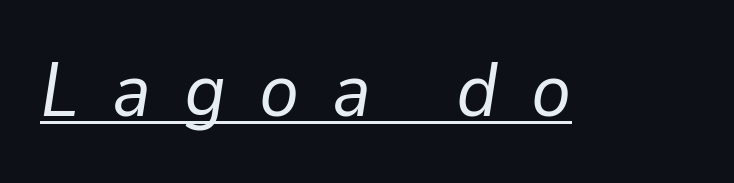
Vertical stems look standard width or narrower in stroke. Short note: letters widely spaced. Spacing verdict: proportional, widths tailored to each character. Is there an underline? Yes — a line sits under the letters. Compared with ordinary roman type, these characters are visibly tilted.
